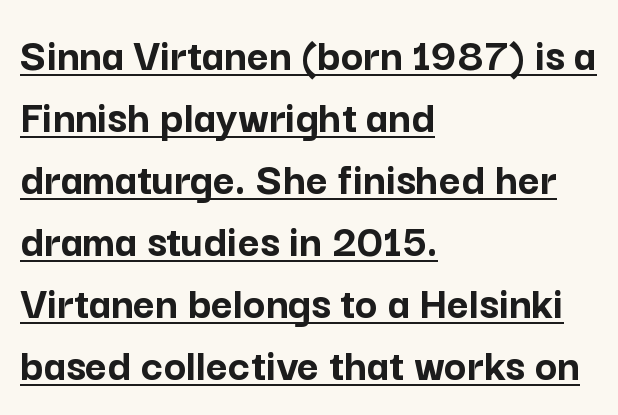
{"serif": "no", "italic": "no", "bold": "yes", "weight": "semibold", "width": "normal", "stroke_contrast": "low", "x_height": "medium", "monospaced": "no", "underline": "yes", "align": "left", "line_spacing": "normal", "line_spacing_ratio": 1.32, "letter_spacing": "normal", "letter_spacing_em": 0.0, "glyph_px": 47}
